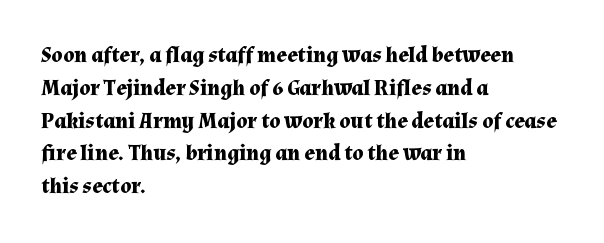
{"italic": "no", "bold": "yes", "underline": "no", "align": "left", "line_spacing": "normal", "line_spacing_ratio": 1.49, "letter_spacing": "normal", "letter_spacing_em": 0.0, "glyph_px": 22}
